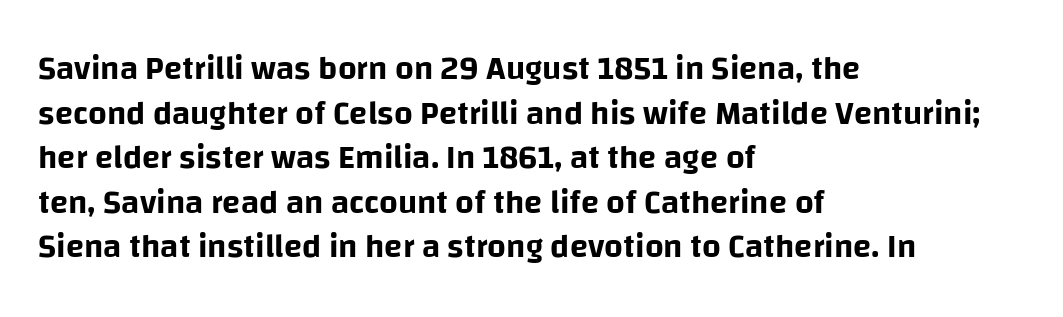
Q: Is the text italic (slanted)? A: No, it is upright.
Q: Is the typeface a serif or a sans-serif typeface? A: Sans-serif.
Q: Is the text underlined? A: No.
Q: How is the paragraph aligned? A: Left-aligned.
Q: Is the spacing between letters normal or unusually wide? A: Normal.
Q: Is the spacing between lines tight, normal or loose? A: Normal.
Q: Width (condensed, normal, or wide)? A: Normal.
Q: Stroke contrast? A: Low.
Q: x-height? A: Large.
Q: Monospaced? A: No.
